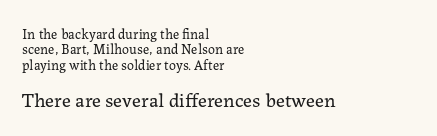
{"italic": "no", "bold": "no", "underline": "no", "align": "left", "line_spacing": "tight", "line_spacing_ratio": 1.1, "letter_spacing": "normal", "letter_spacing_em": 0.0, "larger_block": "second", "size_ratio": 1.43, "glyph_px": 20}
